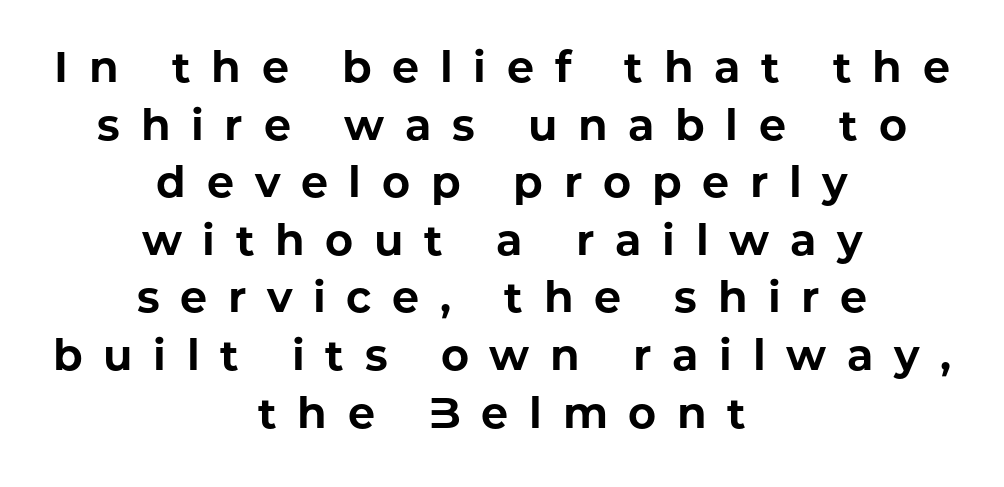
The image shows 43 px bold sans-serif type, upright; set centered, normal line spacing (1.34x), unusually wide letter spacing (+0.48 em), not underlined; low stroke contrast and a medium x-height.
